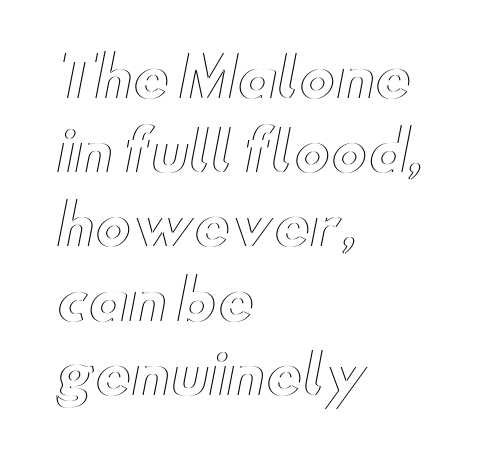
The designer left line spacing at the default. Between one letter and the next there's only the usual sliver of space. The strip under each line holds only bare page.
